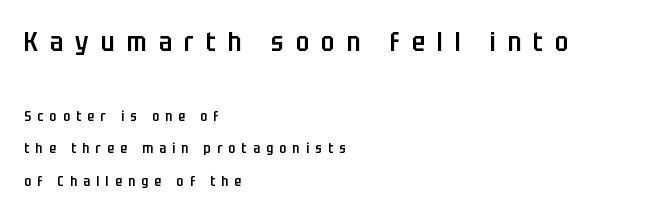
{"italic": "no", "bold": "semi", "underline": "no", "align": "left", "line_spacing": "loose", "line_spacing_ratio": 2.29, "letter_spacing": "wide", "letter_spacing_em": 0.45, "larger_block": "first", "size_ratio": 1.93, "glyph_px": 27}
